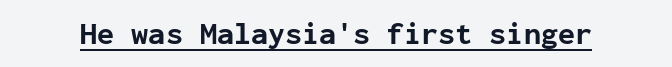
Do the characters align in a grid? Yes, the font is monospaced. The font's upright variant was chosen for this text. The passage shown is emphatically bold. Descenders here cross a horizontal rule under the line. A typesetter would label this face a sans. The gaps between neighbouring characters are ordinary and unremarkable.
